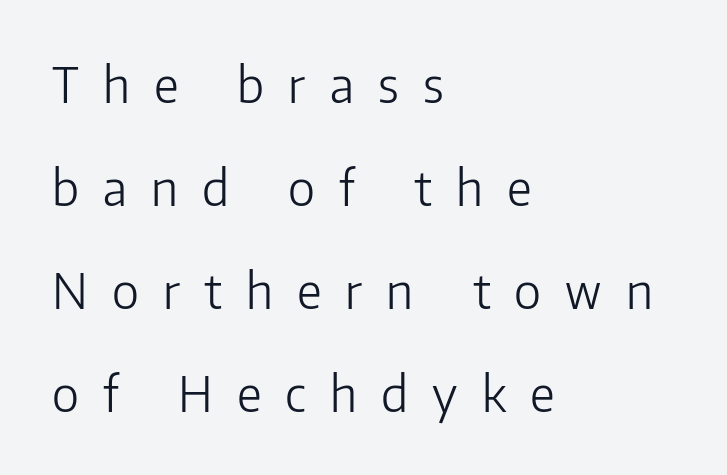
The typesetter chose a ragged-right arrangement here. Whoever set this chose breathing room over compactness in the vertical rhythm. Check under the words: just untouched page. Is this a sans? Yes — the strokes have no serifs. Compared with typical body copy, the letter spacing here is much looser.
